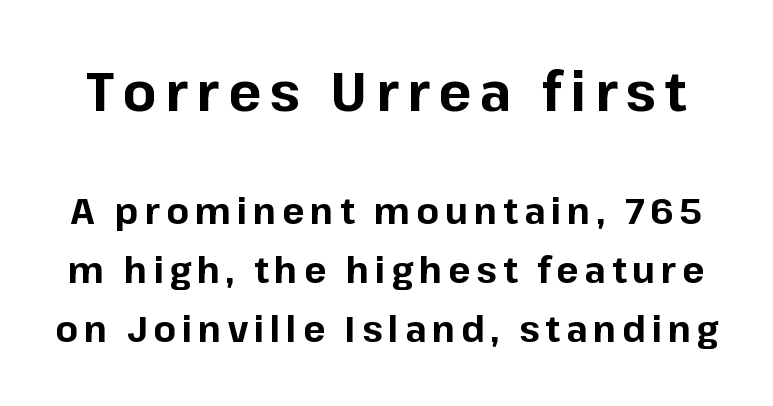
Q: Is the text bold? A: Yes.
Q: Is the text italic (slanted)? A: No, it is upright.
Q: Is the typeface a serif or a sans-serif typeface? A: Sans-serif.
Q: Is the text underlined? A: No.
Q: Is the spacing between lines tight, normal or loose? A: Normal.
Q: Which block of text is set in a larger size, the first (top) or the second (bottom)? A: The first (top) one.
Q: Width (condensed, normal, or wide)? A: Normal.
Q: Stroke contrast? A: Low.
Q: x-height? A: Medium.
Q: Monospaced? A: No.
